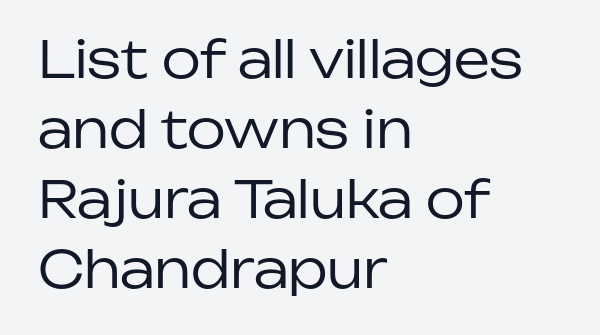
The image shows 51 px regular-weight sans-serif type, upright; set left-aligned, normal line spacing (1.37x), normal letter spacing, not underlined; low stroke contrast and a medium x-height.
